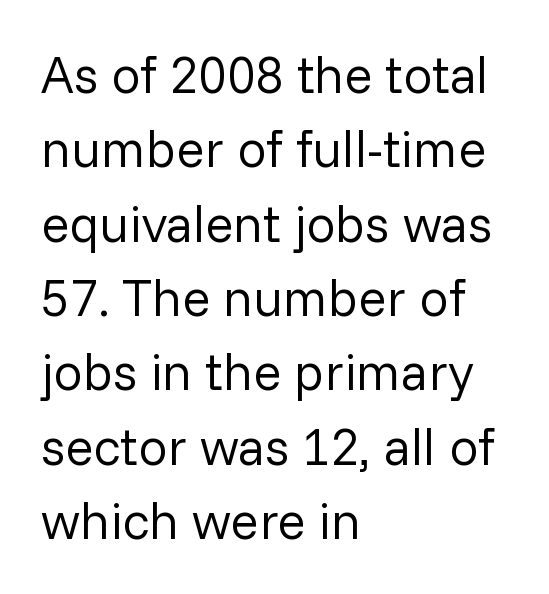
Q: Is the text bold? A: No.
Q: Is the text italic (slanted)? A: No, it is upright.
Q: Is the typeface a serif or a sans-serif typeface? A: Sans-serif.
Q: Is the text underlined? A: No.
Q: How is the paragraph aligned? A: Left-aligned.
Q: Is the spacing between letters normal or unusually wide? A: Normal.
Q: Is the spacing between lines tight, normal or loose? A: Normal.
Q: Width (condensed, normal, or wide)? A: Normal.
Q: Stroke contrast? A: Low.
Q: x-height? A: Medium.
Q: Monospaced? A: No.
